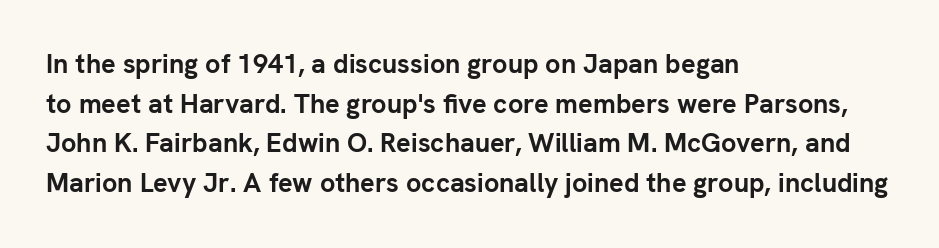
{"italic": "no", "bold": "yes", "underline": "no", "align": "left", "line_spacing": "normal", "line_spacing_ratio": 1.47, "letter_spacing": "normal", "letter_spacing_em": 0.0, "glyph_px": 27}
